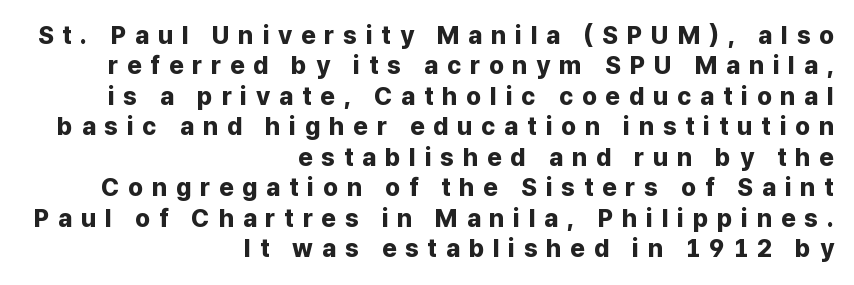
The image shows 25 px bold type, upright; set right-aligned, line spacing 1.22x, unusually wide letter spacing (+0.35 em), not underlined.
